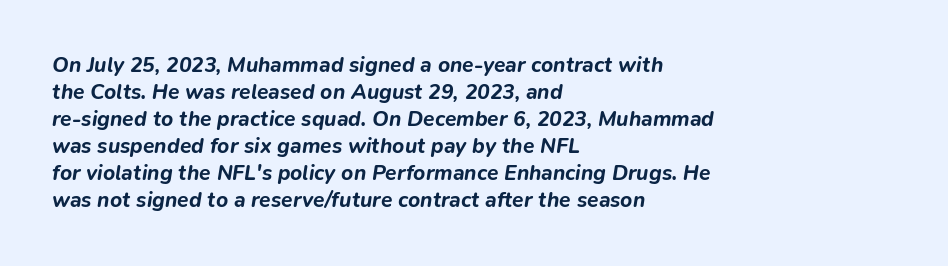
The passage shown has conventional tracking throughout. If you drew a ruler down the left edge, every line would touch it. As a designer I'd log this as weight 700, bold. When letters slant like this, we call the style italic. A typesetter would call this leading conventional body-copy spacing. Descenders hang freely into open space.
